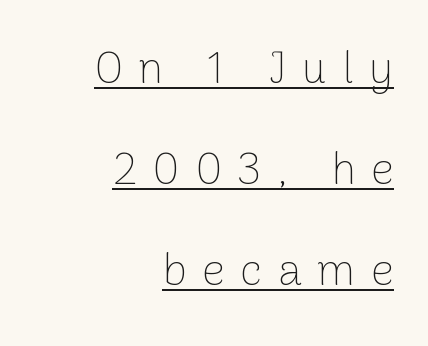
The image shows 44 px thin sans-serif type, upright; set right-aligned, loose line spacing (2.3x), unusually wide letter spacing (+0.36 em), underlined; low stroke contrast and a medium x-height.
